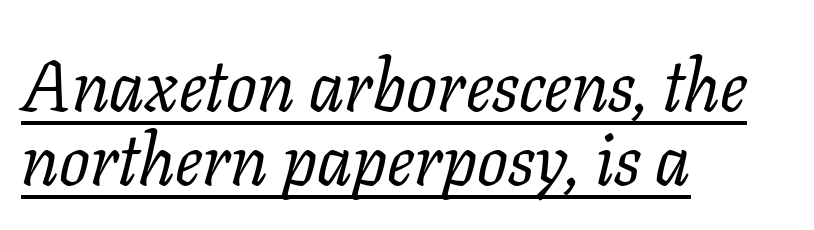
Q: Is the text bold? A: No.
Q: Is the text italic (slanted)? A: Yes, it leans right by about 11 degrees.
Q: Is the typeface a serif or a sans-serif typeface? A: Serif.
Q: Is the text underlined? A: Yes.
Q: How is the paragraph aligned? A: Left-aligned.
Q: Is the spacing between letters normal or unusually wide? A: Normal.
Q: Is the spacing between lines tight, normal or loose? A: Tight.
Q: Width (condensed, normal, or wide)? A: Normal.
Q: Stroke contrast? A: Low.
Q: x-height? A: Medium.
Q: Monospaced? A: No.
